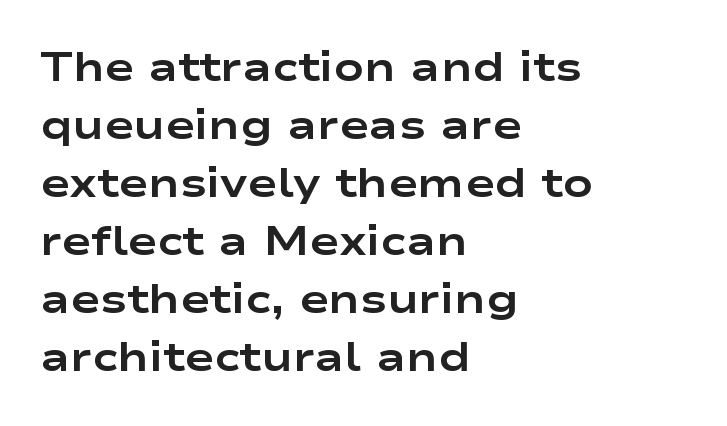
{"serif": "no", "italic": "no", "bold": "yes", "weight": "bold", "width": "wide", "stroke_contrast": "low", "x_height": "medium", "monospaced": "no", "underline": "no", "align": "left", "line_spacing": "normal", "line_spacing_ratio": 1.45, "letter_spacing": "normal", "letter_spacing_em": 0.0, "glyph_px": 40}
